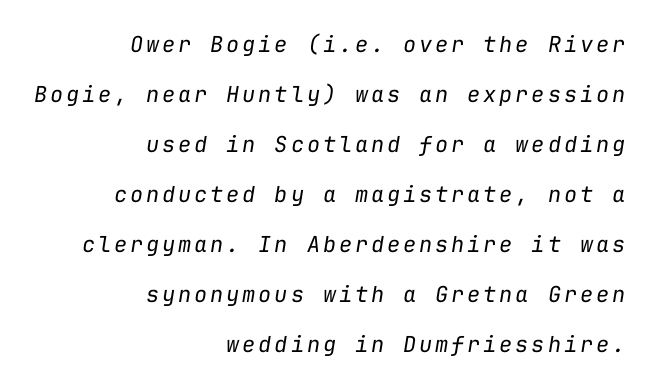
Q: Is the text bold? A: No.
Q: Is the text italic (slanted)? A: Yes, it leans right by about 9 degrees.
Q: Is the text underlined? A: No.
Q: How is the paragraph aligned? A: Right-aligned.
Q: Is the spacing between lines tight, normal or loose? A: Loose.
